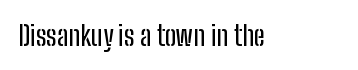
Type without underlining. Character widths vary here, with narrow letters taking less room than wide ones. Each word holds together tightly as a unit, with standard inter-letter gaps. You can tell from the bare stems that sans-serif type was used.
